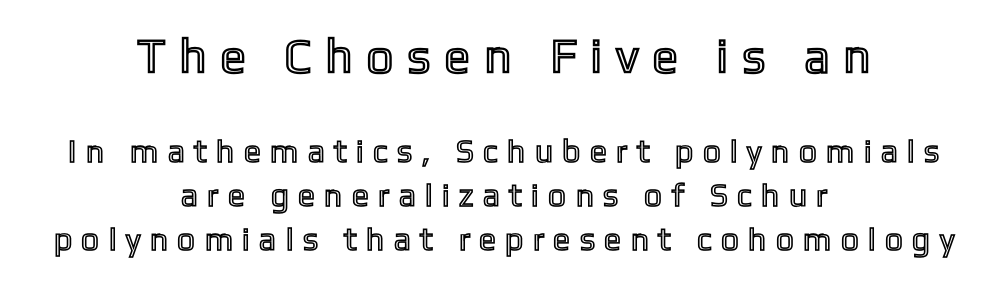
Q: Is the text italic (slanted)? A: No, it is upright.
Q: Is the text underlined? A: No.
Q: How is the paragraph aligned? A: Centered.
Q: Is the spacing between letters normal or unusually wide? A: Unusually wide.
Q: Is the spacing between lines tight, normal or loose? A: Normal.
Q: Which block of text is set in a larger size, the first (top) or the second (bottom)? A: The first (top) one.
Q: Width (condensed, normal, or wide)? A: Condensed.
Q: x-height? A: Medium.
Q: Monospaced? A: No.
